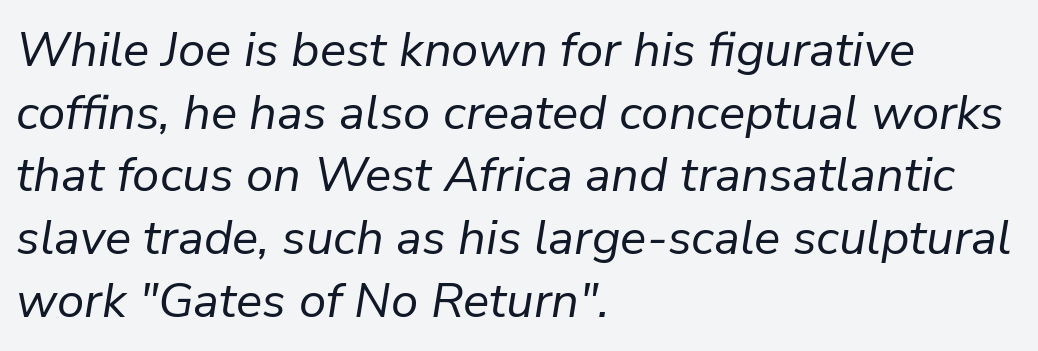
This is oblique type, the kind used for emphasis or titles. Does the leading feel generous? No, just average. The font is comparable to plain body text, perhaps lighter. Casual observation: everything's shoved over to the left. These lines are rendered in a variable-pitch font.
